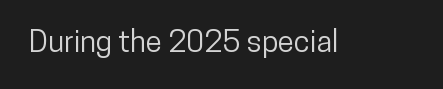
The image shows 30 px condensed sans-serif type, upright; set normal letter spacing, not underlined; low stroke contrast and a medium x-height.
